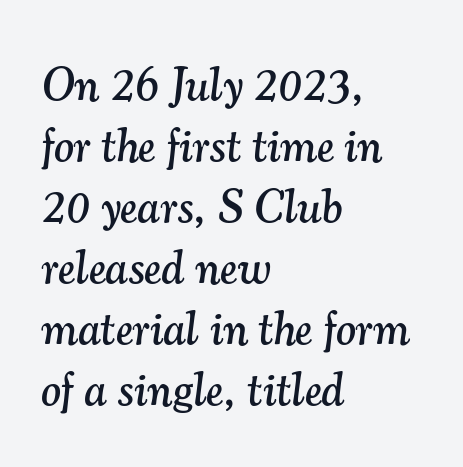
{"serif": "yes", "italic": "yes", "lean": "right", "slant_degrees": 7, "width": "normal", "stroke_contrast": "medium", "x_height": "small", "monospaced": "no", "underline": "no", "align": "left", "line_spacing": "normal", "line_spacing_ratio": 1.3, "letter_spacing": "normal", "letter_spacing_em": 0.0, "glyph_px": 47}
